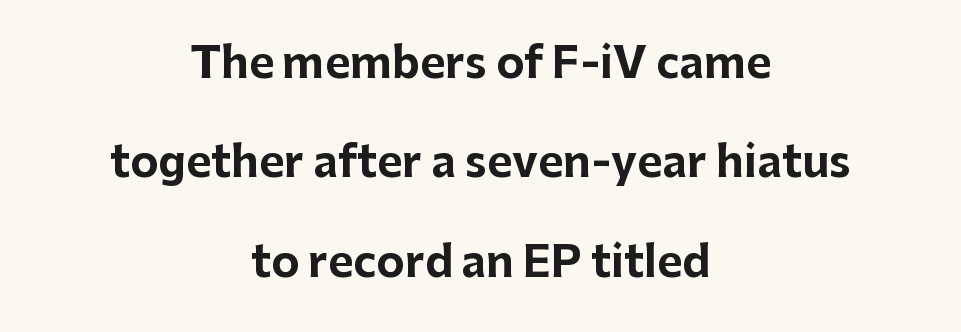
The image shows 43 px bold sans-serif type, upright; set centered, loose line spacing (2.31x), normal letter spacing, not underlined; low stroke contrast and a medium x-height.
